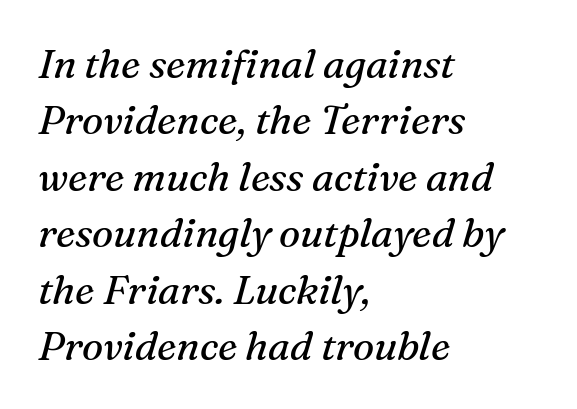
This sample is left-justified, so line endings fall wherever the words run out. The characters are drawn with everyday or finer stroke widths. Caption: standard tracking, unaltered. Plain, unruled lines of type. Examine the stroke ends and you'll spot serifs.
